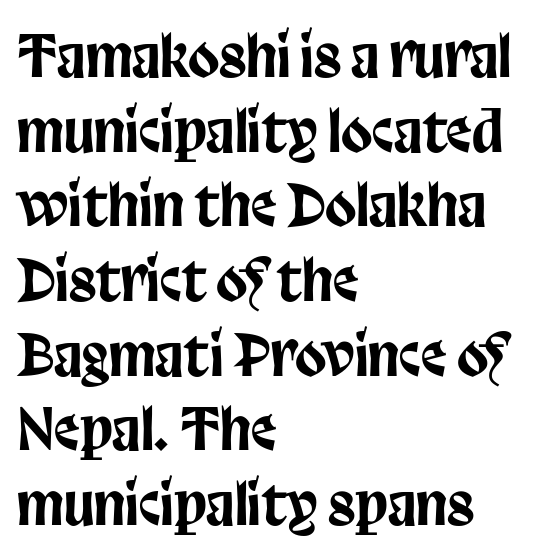
The type is set solid horizontally, with unmodified tracking. Compared with a centered layout, this one pins lines to the left instead. Varying glyph widths throughout — classic text-font behaviour. Quick note: underline off. In terms of leading, this rendering sits right in the middle.
